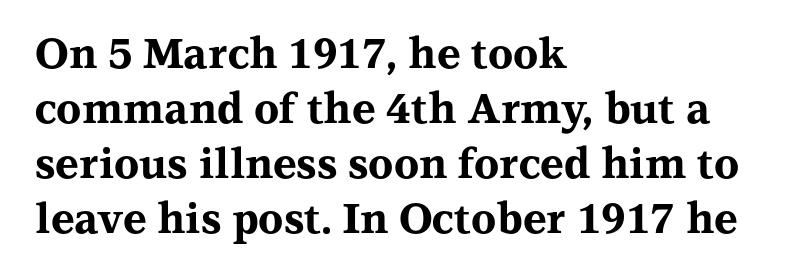
The image shows 41 px bold, wide serif type, upright; set left-aligned, normal line spacing (1.34x), normal letter spacing, not underlined; medium stroke contrast and a medium x-height.
